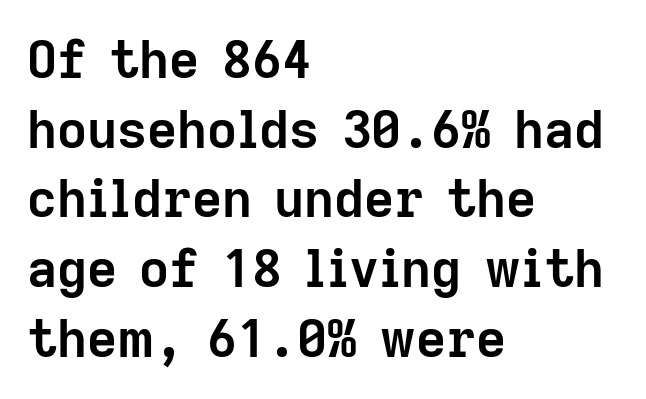
The image shows 52 px semibold sans-serif type, upright; set left-aligned, normal line spacing (1.34x), normal letter spacing, not underlined; low stroke contrast and a medium x-height.
